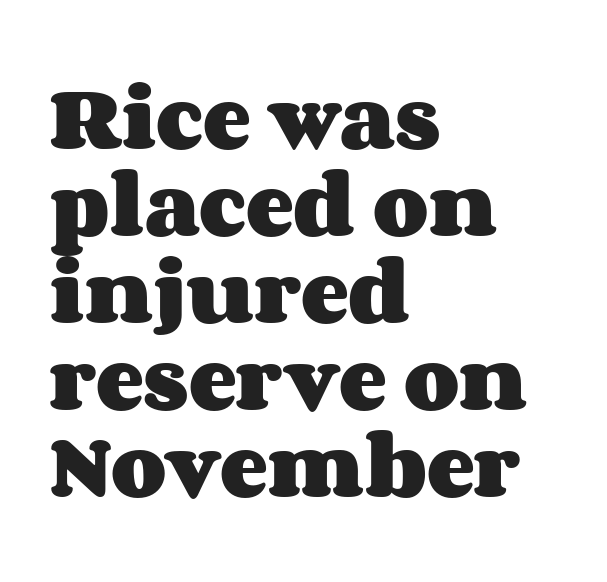
Inter-character spacing is left at the font's built-in metrics. Typeset ragged right — the left edge is the straight one. Notice how thick the strokes are: this is what a full bold looks like. The passage shown is not underscored anywhere. Is this a fixed-width face? No — the glyphs have proportional, varying widths.
